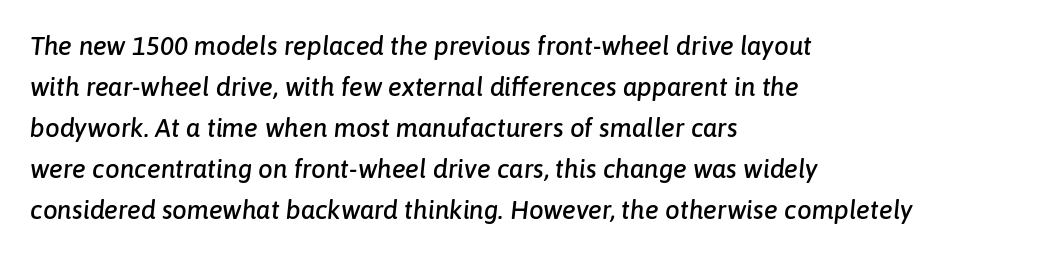
{"italic": "yes", "lean": "right", "slant_degrees": 6, "underline": "no", "align": "left", "line_spacing": "normal", "line_spacing_ratio": 1.58, "letter_spacing": "normal", "letter_spacing_em": 0.0, "glyph_px": 26}
